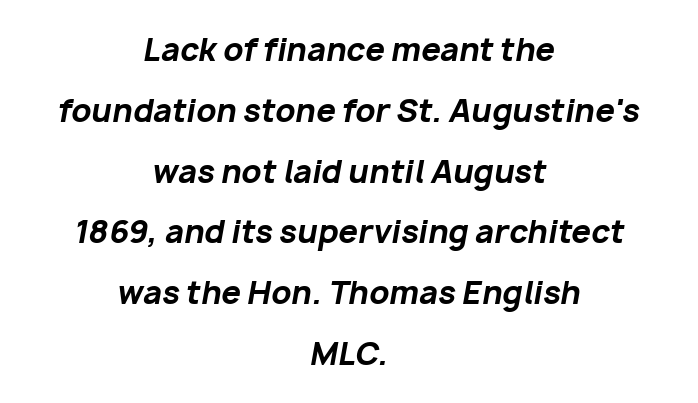
Descenders are the only things crossing below the line. Compared with typical body copy, the letter spacing here is the same. Airy leading. Tall strokes in this sample are angled rather than plumb.
